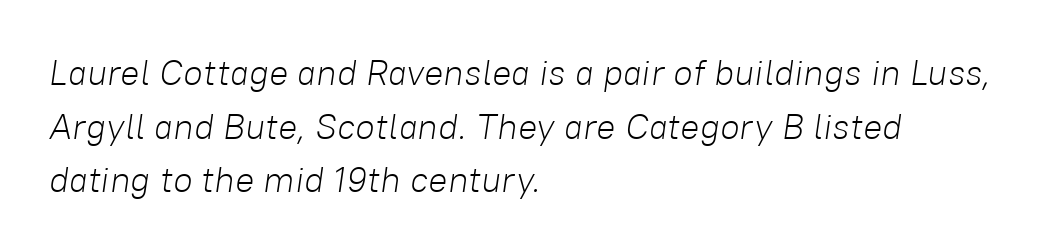
The image shows 36 px light type, italic (leaning right); set left-aligned, normal line spacing (1.49x), normal letter spacing, not underlined; low stroke contrast and a medium x-height.
